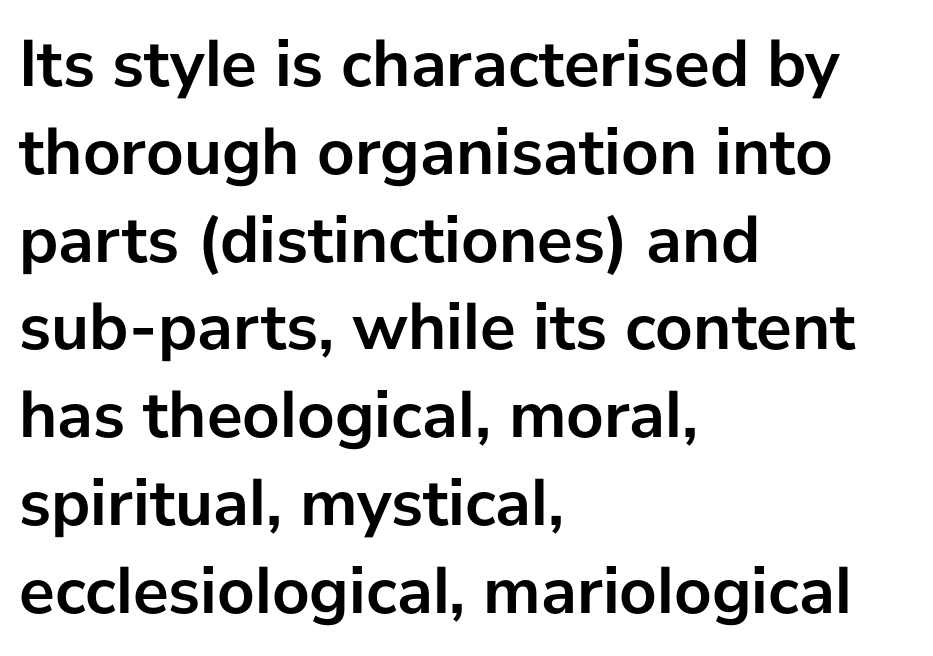
Q: Is the text bold? A: Yes.
Q: Is the text italic (slanted)? A: No, it is upright.
Q: Is the typeface a serif or a sans-serif typeface? A: Sans-serif.
Q: Is the text underlined? A: No.
Q: How is the paragraph aligned? A: Left-aligned.
Q: Is the spacing between letters normal or unusually wide? A: Normal.
Q: Is the spacing between lines tight, normal or loose? A: Normal.
Q: Width (condensed, normal, or wide)? A: Normal.
Q: Stroke contrast? A: Low.
Q: x-height? A: Medium.
Q: Monospaced? A: No.
